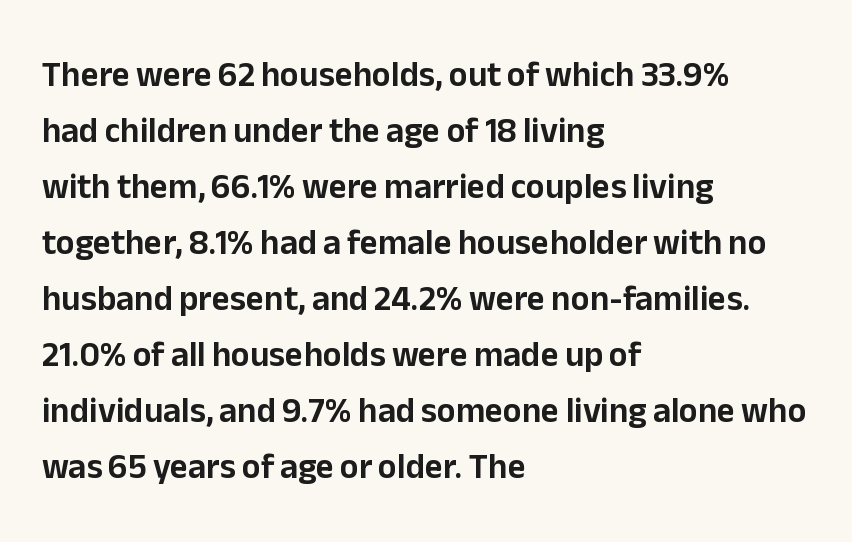
{"serif": "no", "italic": "no", "width": "normal", "stroke_contrast": "low", "x_height": "medium", "monospaced": "no", "underline": "no", "align": "left", "line_spacing": "normal", "line_spacing_ratio": 1.6, "letter_spacing": "normal", "letter_spacing_em": 0.0, "glyph_px": 35}
